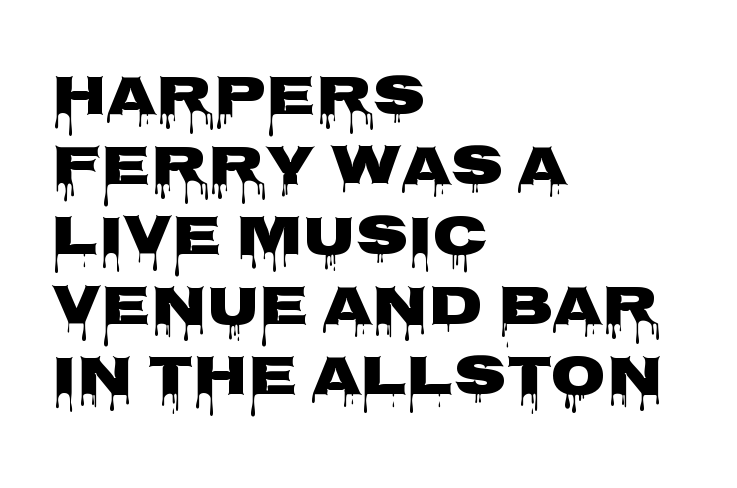
Students, this is bold: see how much ink each stroke carries. Between one letter and the next there's only the usual sliver of space. The words here are not underlined. This rendering uses left alignment, leaving the right contour irregular. Do the letters lean? They stand straight.
